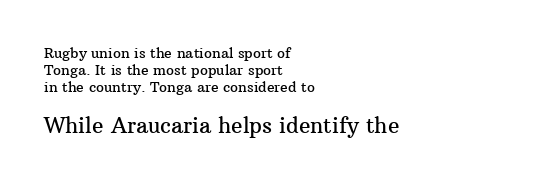
The specimen reads as upright at a glance. A clean baseline with only descenders dipping below it. All the whitespace from short lines collects on the right. Glyph-to-glyph distance matches everyday printed text. This layout puts the modest block above and the oversized block below.
